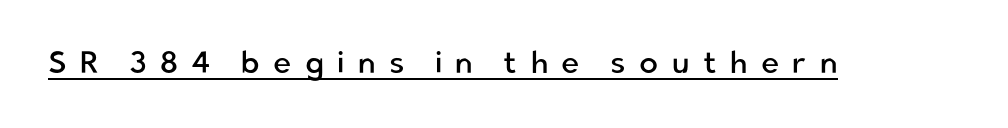
{"serif": "no", "italic": "no", "bold": "no", "weight": "regular", "width": "normal", "stroke_contrast": "low", "x_height": "medium", "monospaced": "no", "underline": "yes", "letter_spacing": "wide", "letter_spacing_em": 0.43, "glyph_px": 31}
